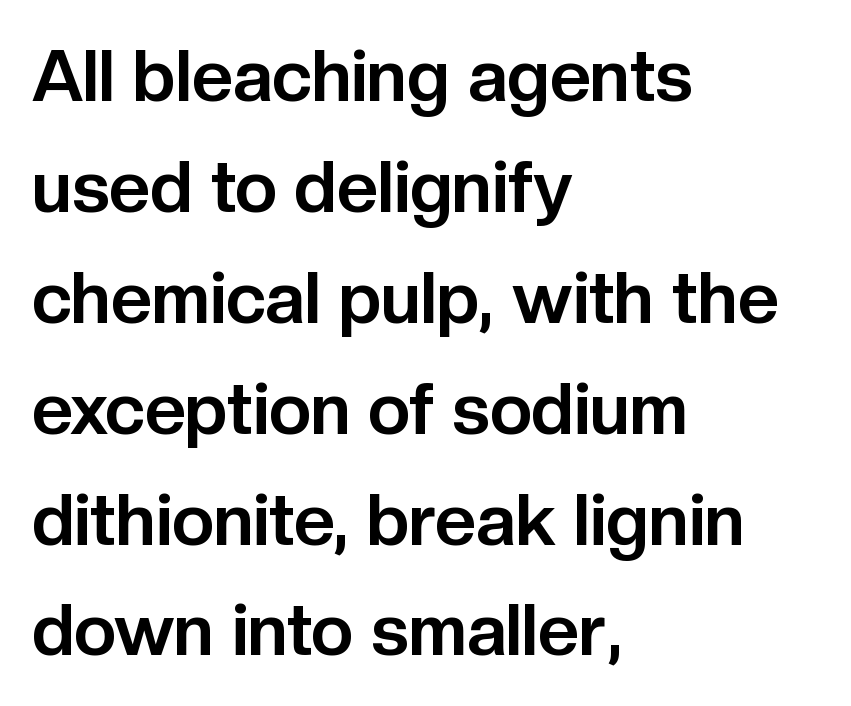
{"serif": "no", "italic": "no", "bold": "yes", "weight": "bold", "width": "normal", "stroke_contrast": "low", "x_height": "medium", "monospaced": "no", "underline": "no", "align": "left", "line_spacing": "normal", "line_spacing_ratio": 1.54, "letter_spacing": "normal", "letter_spacing_em": 0.0, "glyph_px": 72}
